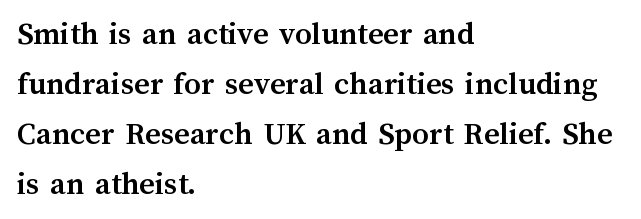
In terms of weight, the rendering is a true, heavy bold. Characters follow at the spacing the type designer built in. The string is rendered with underlining switched off. Leading: standard. If you drew a ruler down the left edge, every line would touch it.
